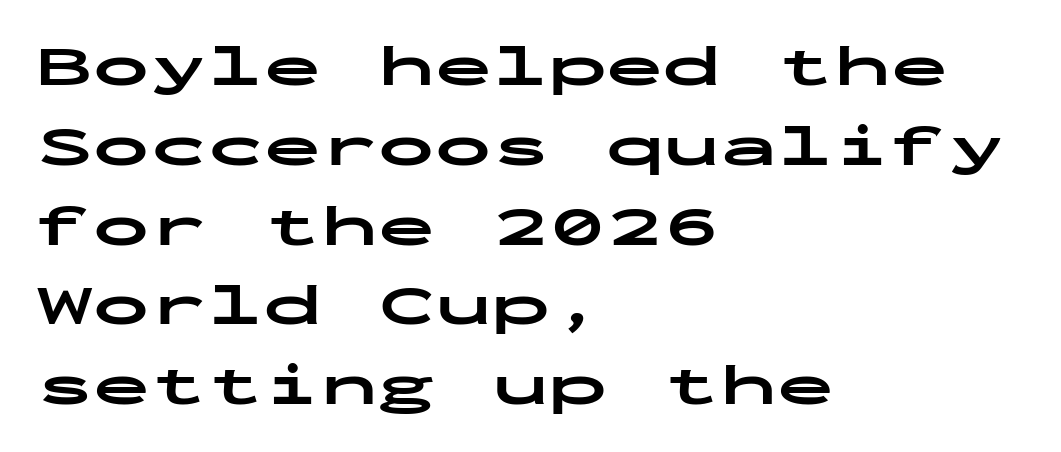
The tracking reads as untouched default to a designer's eye. Each letter, wide or thin by design, is forced into the same width here. The font family rendered here belongs to the sans-serif group. Teacher's note: observe the even left margin — that is flush-left alignment.
